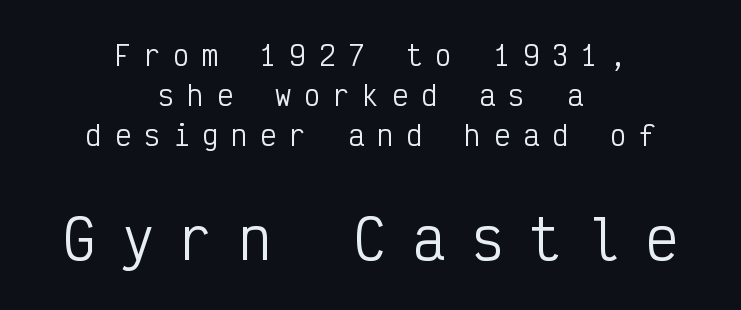
The image shows 54 px regular-weight, condensed sans-serif type, upright, monospaced; set centered, normal line spacing (1.49x), unusually wide letter spacing (+0.48 em), not underlined; the second (bottom) block is 2.0x larger; low stroke contrast and a medium x-height.
